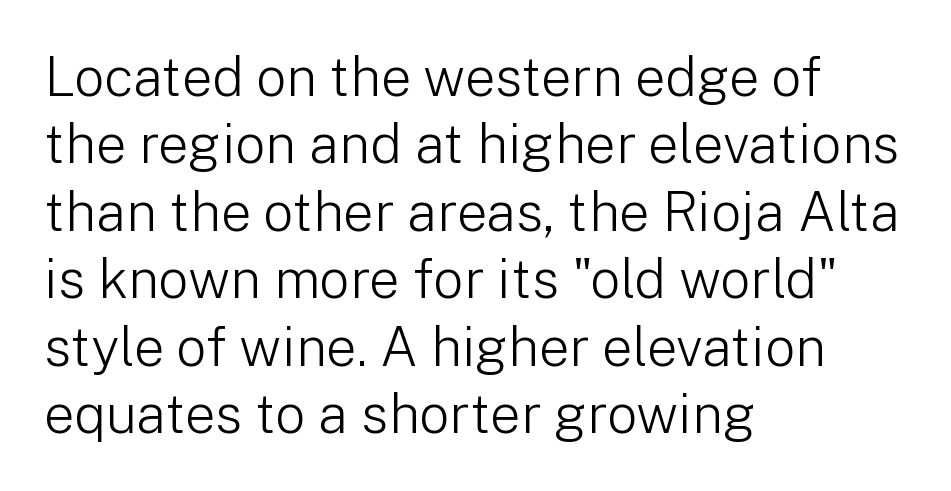
The image shows 54 px light sans-serif type, upright; set left-aligned, normal line spacing (1.25x), normal letter spacing, not underlined; low stroke contrast and a medium x-height.
